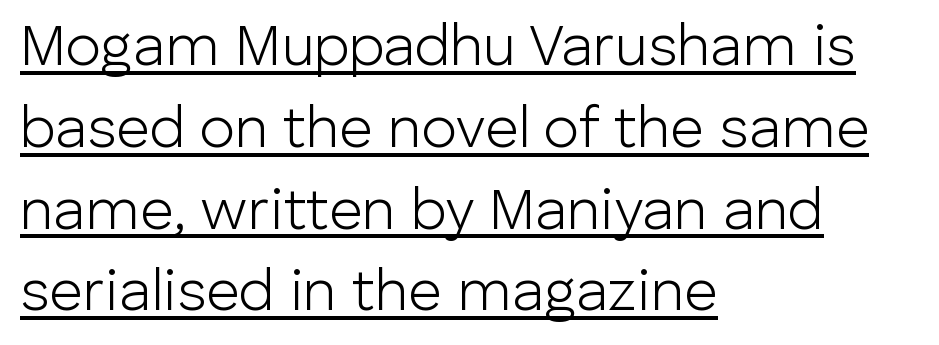
Q: Is the text bold? A: No.
Q: Is the text italic (slanted)? A: No, it is upright.
Q: Is the typeface a serif or a sans-serif typeface? A: Sans-serif.
Q: Is the text underlined? A: Yes.
Q: How is the paragraph aligned? A: Left-aligned.
Q: Is the spacing between letters normal or unusually wide? A: Normal.
Q: Is the spacing between lines tight, normal or loose? A: Normal.
Q: Width (condensed, normal, or wide)? A: Normal.
Q: Stroke contrast? A: Low.
Q: x-height? A: Medium.
Q: Monospaced? A: No.
